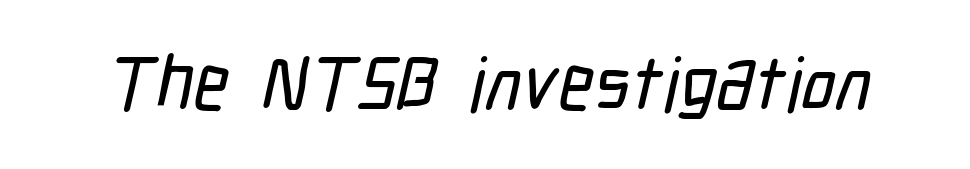
{"serif": "no", "width": "condensed", "stroke_contrast": "low", "x_height": "medium", "monospaced": "no", "underline": "no", "letter_spacing": "normal", "letter_spacing_em": 0.0, "glyph_px": 76}
